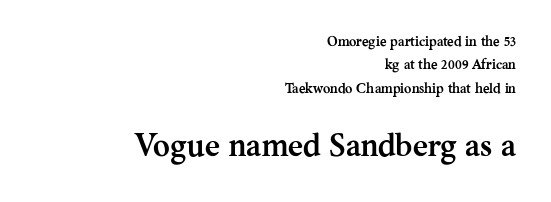
The baseline area is clear. Does the leading feel generous? No, just average. The letters are bold, with thick, heavy strokes. The typesetter chose a ragged-left arrangement here. Standard letterfit; no display-style spreading of the glyphs. Nope, not italic — everything's standing straight.
